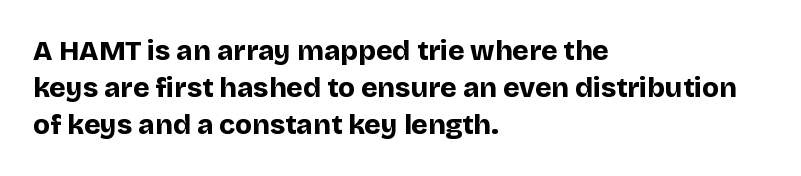
The image shows 28 px bold sans-serif type, upright; set left-aligned, normal line spacing (1.33x), normal letter spacing, not underlined; low stroke contrast and a large x-height.
